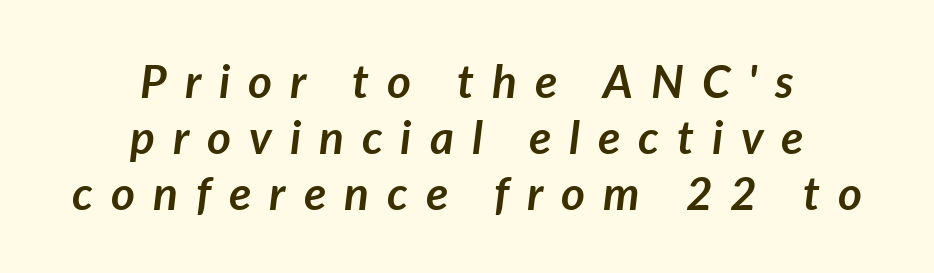
{"italic": "yes", "lean": "right", "slant_degrees": 7, "bold": "yes", "weight": "semibold", "width": "normal", "stroke_contrast": "low", "x_height": "medium", "monospaced": "no", "underline": "no", "align": "center", "line_spacing_ratio": 1.22, "letter_spacing": "wide", "letter_spacing_em": 0.39, "glyph_px": 46}
